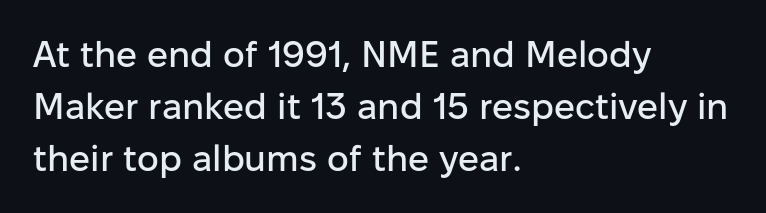
Q: Is the text italic (slanted)? A: No, it is upright.
Q: Is the typeface a serif or a sans-serif typeface? A: Sans-serif.
Q: Is the text underlined? A: No.
Q: How is the paragraph aligned? A: Left-aligned.
Q: Is the spacing between letters normal or unusually wide? A: Normal.
Q: Is the spacing between lines tight, normal or loose? A: Normal.
Q: Width (condensed, normal, or wide)? A: Normal.
Q: Stroke contrast? A: Low.
Q: x-height? A: Medium.
Q: Monospaced? A: No.
